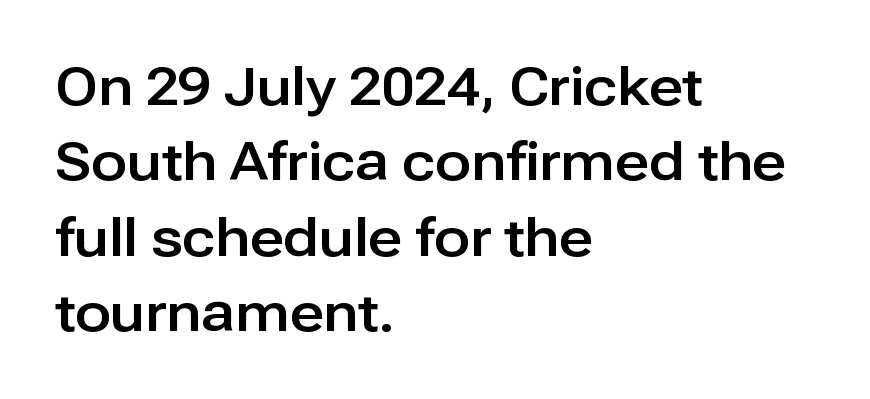
{"serif": "no", "italic": "no", "width": "normal", "stroke_contrast": "low", "x_height": "medium", "monospaced": "no", "underline": "no", "align": "left", "line_spacing": "normal", "line_spacing_ratio": 1.42, "letter_spacing": "normal", "letter_spacing_em": 0.0, "glyph_px": 53}
